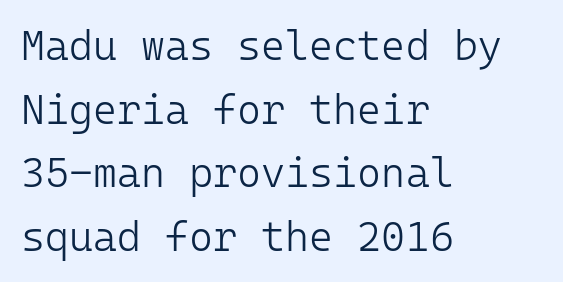
Q: Is the text bold? A: No.
Q: Is the text italic (slanted)? A: No, it is upright.
Q: Is the typeface a serif or a sans-serif typeface? A: Sans-serif.
Q: Is the text underlined? A: No.
Q: How is the paragraph aligned? A: Left-aligned.
Q: Is the spacing between letters normal or unusually wide? A: Normal.
Q: Is the spacing between lines tight, normal or loose? A: Normal.
Q: Width (condensed, normal, or wide)? A: Normal.
Q: Stroke contrast? A: Low.
Q: x-height? A: Medium.
Q: Monospaced? A: Yes.
